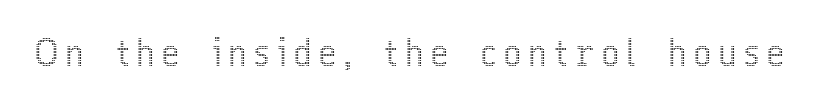
{"italic": "no", "width": "condensed", "x_height": "medium", "monospaced": "no", "underline": "no", "letter_spacing": "wide", "letter_spacing_em": 0.23, "glyph_px": 36}
